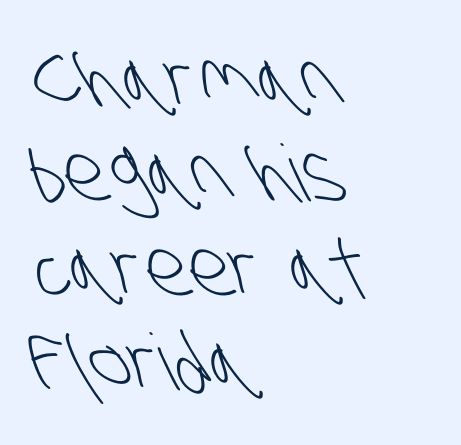
{"serif": "no", "bold": "no", "weight": "light", "width": "condensed", "stroke_contrast": "low", "x_height": "large", "monospaced": "no", "underline": "no", "align": "left", "line_spacing_ratio": 1.21, "letter_spacing": "normal", "letter_spacing_em": 0.0, "glyph_px": 78}
